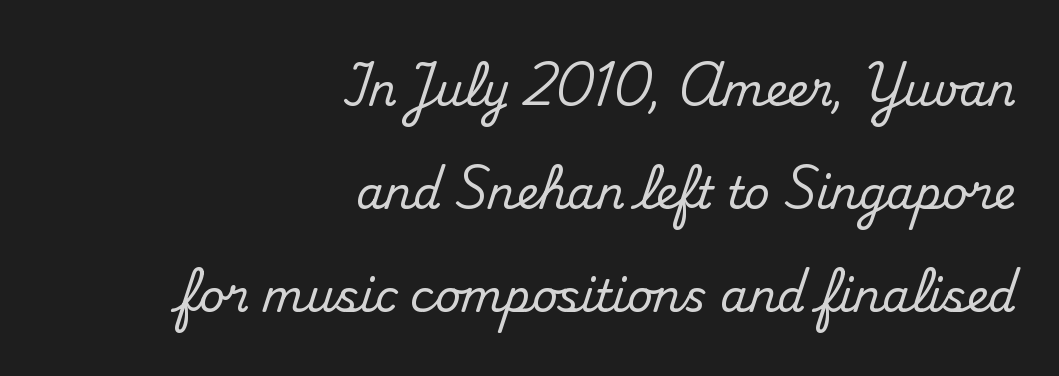
Reading down the column, the eye jumps a long way to each next line. Look at the tracking — it's just the regular setting, nothing added. Is this a fixed-width face? No — the glyphs have proportional, varying widths. Glance below the letters and you will spot only blank space.
